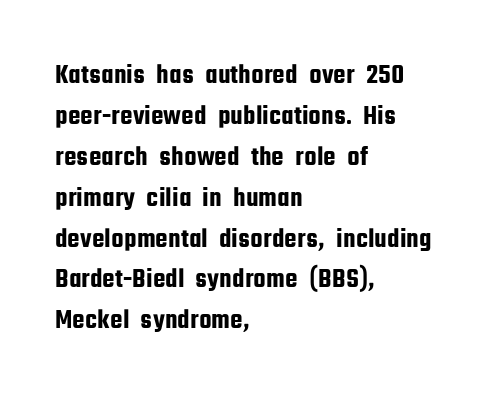
{"serif": "no", "italic": "no", "width": "condensed", "stroke_contrast": "low", "x_height": "medium", "monospaced": "no", "underline": "no", "align": "left", "line_spacing": "normal", "line_spacing_ratio": 1.46, "letter_spacing": "normal", "letter_spacing_em": 0.0, "glyph_px": 28}
